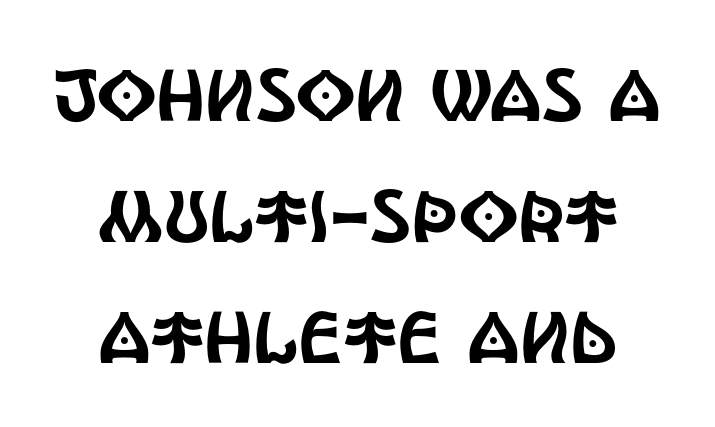
The image shows 73 px condensed sans-serif type, upright; set centered, normal line spacing (1.66x), normal letter spacing, not underlined; a large x-height.
